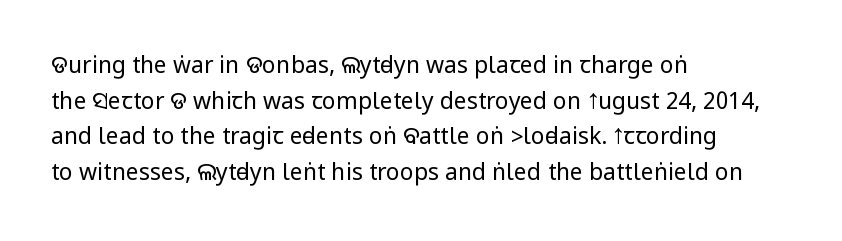
{"italic": "no", "bold": "no", "underline": "no", "align": "left", "line_spacing": "normal", "line_spacing_ratio": 1.55, "letter_spacing": "normal", "letter_spacing_em": 0.0, "glyph_px": 23}
